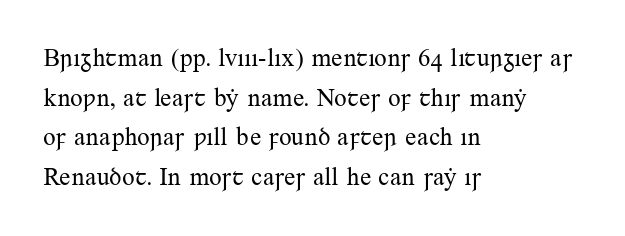
No italicization has been applied; the sample stays upright. Which margin do the lines hug? The left one — the right edge is uneven. Interline gaps are of average width in this sample. Descender tails drop into unmarked territory.
